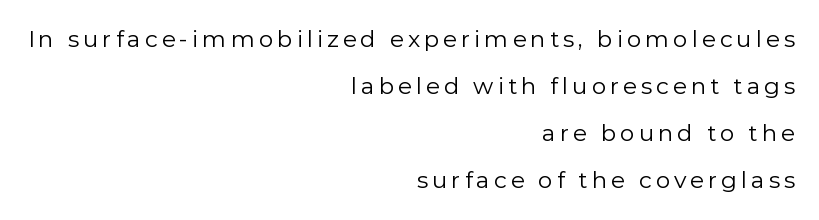
Q: Is the text bold? A: No.
Q: Is the text italic (slanted)? A: No, it is upright.
Q: Is the text underlined? A: No.
Q: How is the paragraph aligned? A: Right-aligned.
Q: Is the spacing between lines tight, normal or loose? A: Loose.
